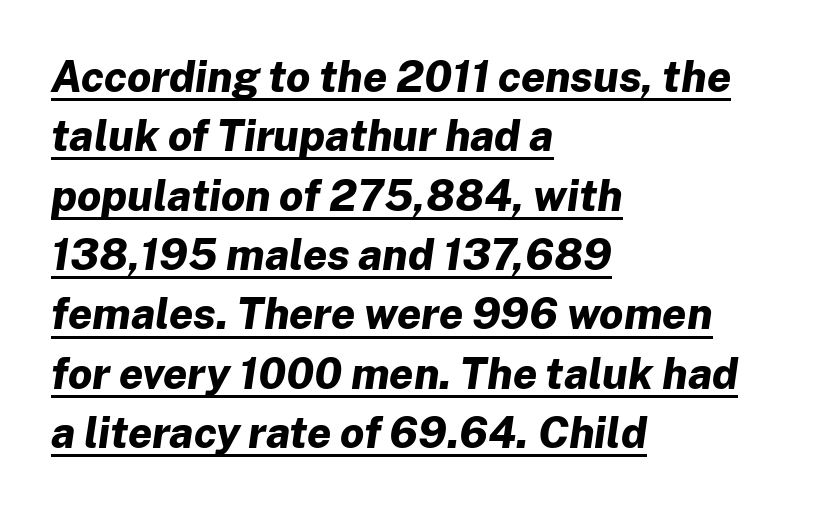
A classic flush-left, rag-right setting is used for this passage. In terms of posture, this sample is oblique. A rule runs beneath these lines of type. In terms of leading, this rendering sits right in the middle.
